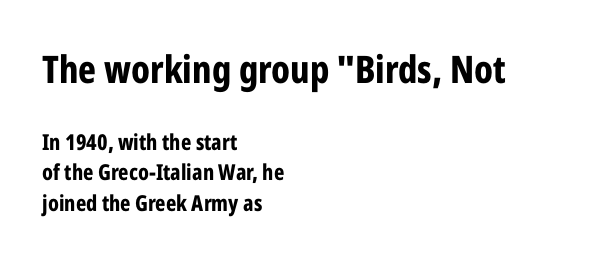
The strip under each line holds only bare page. Honestly, the row spacing looks completely unremarkable. Notice how the passage keeps a crisp vertical edge on the left only. The tracking reads as untouched default to a designer's eye.
